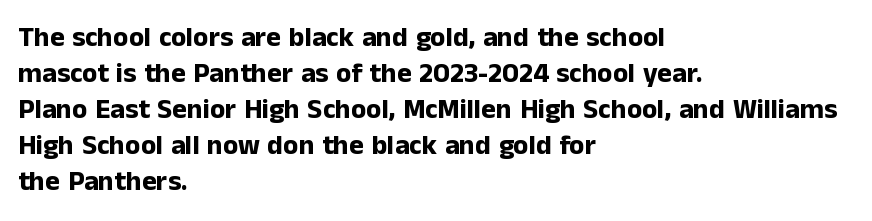
{"serif": "no", "italic": "no", "bold": "yes", "weight": "bold", "width": "normal", "stroke_contrast": "low", "x_height": "medium", "monospaced": "no", "underline": "no", "align": "left", "line_spacing": "normal", "line_spacing_ratio": 1.29, "letter_spacing": "normal", "letter_spacing_em": 0.0, "glyph_px": 28}
